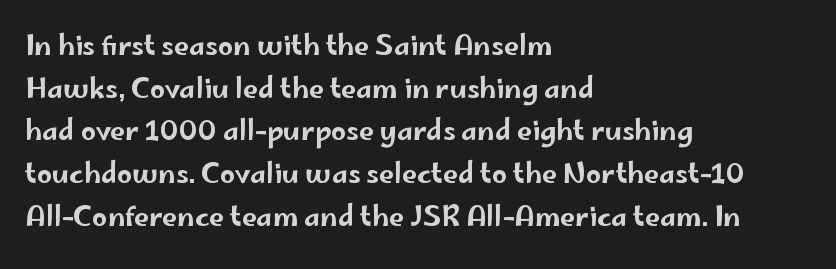
The words here are not underlined. Upright lettering throughout. This rendering leaves character spacing at its baseline value. These lines stack with their left ends in a neat column. Vertical spacing — default.
